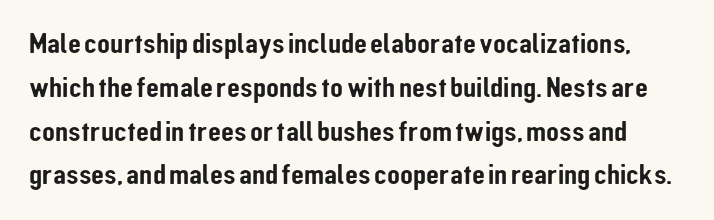
Q: Is the text italic (slanted)? A: No, it is upright.
Q: Is the typeface a serif or a sans-serif typeface? A: Sans-serif.
Q: Is the text underlined? A: No.
Q: Is the spacing between letters normal or unusually wide? A: Normal.
Q: Is the spacing between lines tight, normal or loose? A: Normal.
Q: Width (condensed, normal, or wide)? A: Condensed.
Q: Stroke contrast? A: Low.
Q: x-height? A: Medium.
Q: Monospaced? A: No.
